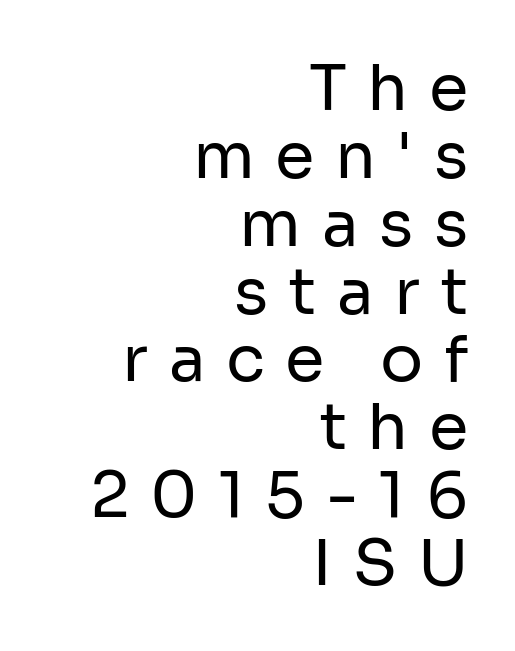
Q: Is the text bold? A: No.
Q: Is the text italic (slanted)? A: No, it is upright.
Q: Is the typeface a serif or a sans-serif typeface? A: Sans-serif.
Q: Is the text underlined? A: No.
Q: How is the paragraph aligned? A: Right-aligned.
Q: Is the spacing between letters normal or unusually wide? A: Unusually wide.
Q: Is the spacing between lines tight, normal or loose? A: Tight.
Q: Width (condensed, normal, or wide)? A: Normal.
Q: Stroke contrast? A: Low.
Q: x-height? A: Medium.
Q: Monospaced? A: No.
